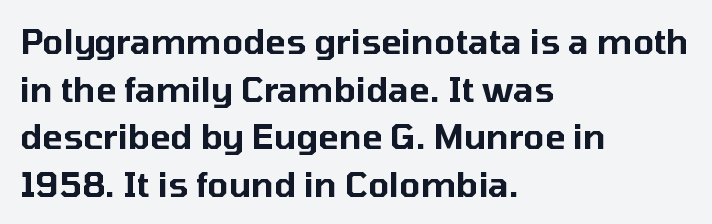
The image shows 34 px sans-serif type, upright; set left-aligned, normal line spacing (1.4x), normal letter spacing, not underlined; low stroke contrast and a medium x-height.
